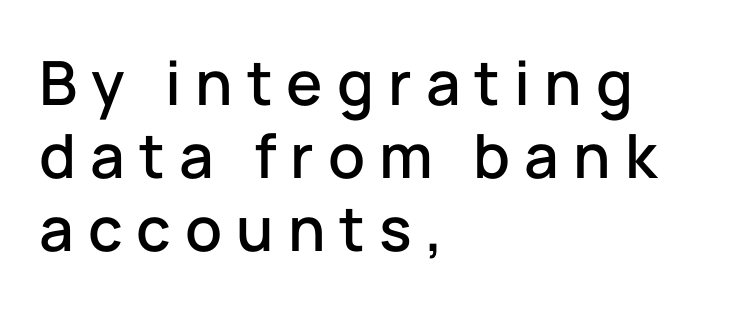
{"serif": "no", "italic": "no", "width": "normal", "stroke_contrast": "low", "x_height": "medium", "monospaced": "no", "underline": "no", "align": "left", "line_spacing_ratio": 1.2, "letter_spacing": "wide", "letter_spacing_em": 0.23, "glyph_px": 61}
